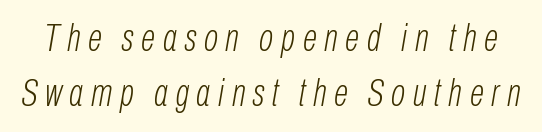
The image shows 38 px light, condensed type, italic (leaning right); set normal line spacing (1.46x), unusually wide letter spacing (+0.2 em), not underlined; low stroke contrast and a medium x-height.
